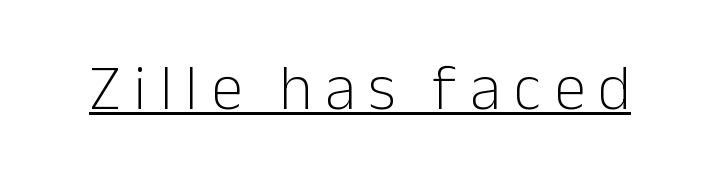
This sample uses expanded letter spacing, leaving extra air between glyphs. Grotesque or geometric, the face here clearly has no serifs. Character widths vary here, with narrow letters taking less room than wide ones. The cut favours lightness, reaching ordinary text weight at its darkest. The typography opts for an upright posture over an oblique one. The sample's only ornament is a line tracing under the words.
